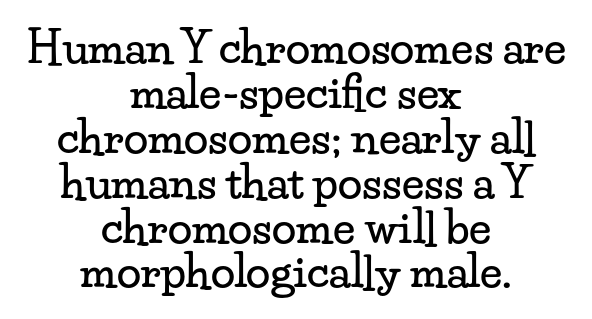
Q: Is the text italic (slanted)? A: No, it is upright.
Q: Is the typeface a serif or a sans-serif typeface? A: Serif.
Q: Is the text underlined? A: No.
Q: How is the paragraph aligned? A: Centered.
Q: Is the spacing between letters normal or unusually wide? A: Normal.
Q: Is the spacing between lines tight, normal or loose? A: Tight.
Q: Width (condensed, normal, or wide)? A: Wide.
Q: Stroke contrast? A: Low.
Q: x-height? A: Small.
Q: Monospaced? A: No.
